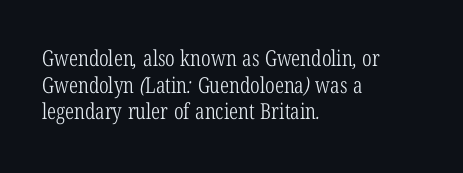
{"bold": "no", "underline": "no", "align": "left", "line_spacing_ratio": 1.21, "letter_spacing": "normal", "letter_spacing_em": 0.0, "glyph_px": 22}
